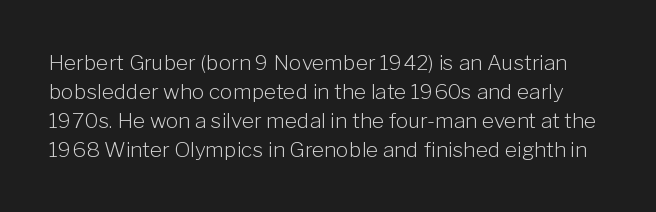
{"italic": "no", "bold": "no", "underline": "no", "line_spacing": "normal", "line_spacing_ratio": 1.38, "letter_spacing": "normal", "letter_spacing_em": 0.0, "glyph_px": 21}
